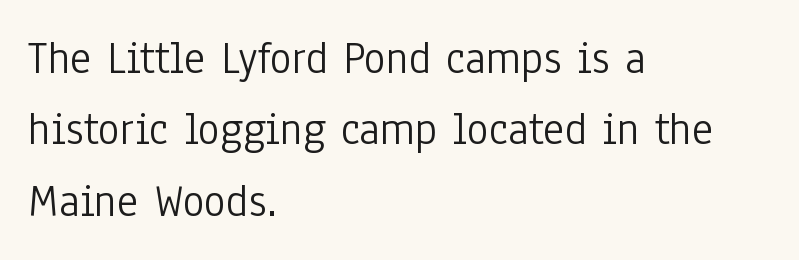
Each stroke keeps to a modest, everyday thickness or less. If you drew a ruler down the left edge, every line would touch it. Quick note: interline space is typical. Between one letter and the next there's only the usual sliver of space. Characters remain perfectly vertical along every line. The rendering uses natural spacing where letterforms have individual widths.
